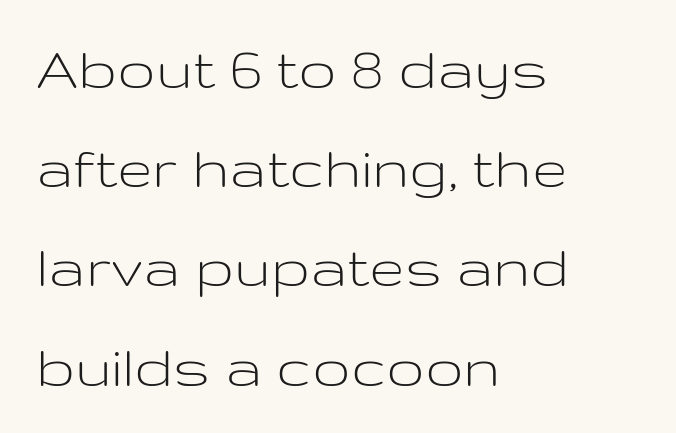
Q: Is the text bold? A: No.
Q: Is the text italic (slanted)? A: No, it is upright.
Q: Is the typeface a serif or a sans-serif typeface? A: Sans-serif.
Q: Is the text underlined? A: No.
Q: How is the paragraph aligned? A: Left-aligned.
Q: Is the spacing between letters normal or unusually wide? A: Normal.
Q: Is the spacing between lines tight, normal or loose? A: Normal.
Q: Width (condensed, normal, or wide)? A: Wide.
Q: Stroke contrast? A: Low.
Q: x-height? A: Medium.
Q: Monospaced? A: No.
